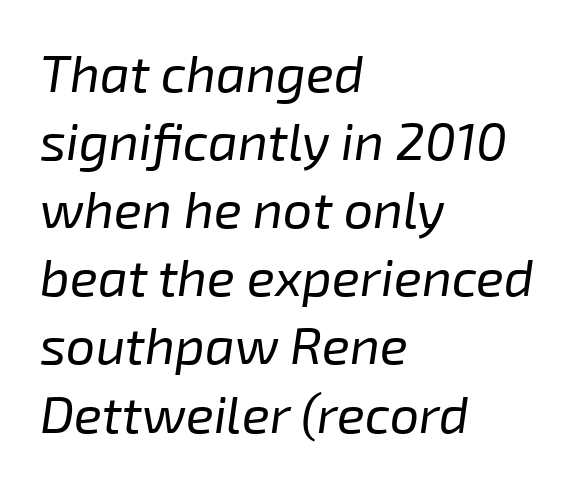
Q: Is the text bold? A: No.
Q: Is the text italic (slanted)? A: Yes, it leans right by about 8 degrees.
Q: Is the text underlined? A: No.
Q: How is the paragraph aligned? A: Left-aligned.
Q: Is the spacing between letters normal or unusually wide? A: Normal.
Q: Is the spacing between lines tight, normal or loose? A: Normal.
Q: Width (condensed, normal, or wide)? A: Normal.
Q: Stroke contrast? A: Low.
Q: x-height? A: Medium.
Q: Monospaced? A: No.
